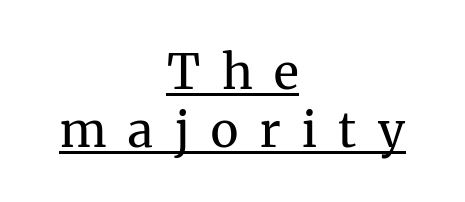
The weight tops out at a normal text grade. Each word looks stretched out because of the extra space between its letters. Type style note: has serifs. The string is rendered with underlining switched on. The rendering uses natural spacing where letterforms have individual widths. If you folded the block vertically in half, each line would mirror itself in length.
